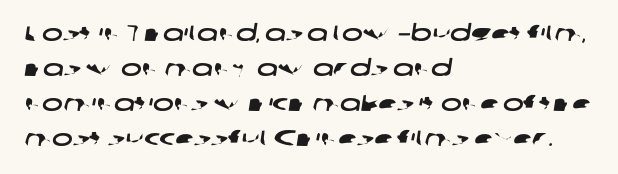
The image shows 22 px text type; set left-aligned, normal line spacing (1.59x), normal letter spacing, not underlined.
